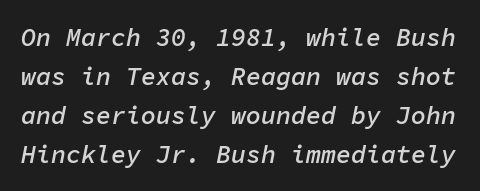
{"italic": "yes", "lean": "right", "slant_degrees": 11, "bold": "semi", "underline": "no", "line_spacing": "normal", "line_spacing_ratio": 1.56, "letter_spacing": "normal", "letter_spacing_em": 0.0, "glyph_px": 25}
